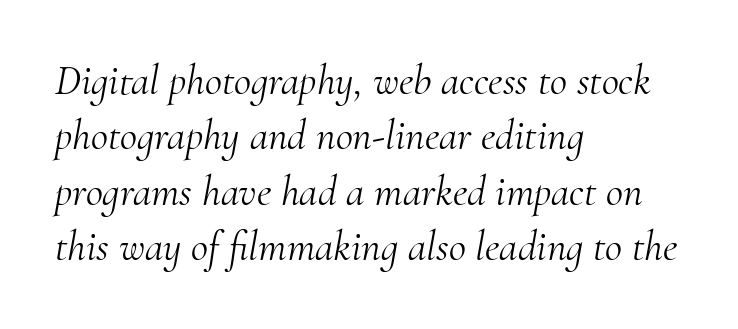
Q: Is the text bold? A: No.
Q: Is the text italic (slanted)? A: Yes, it leans right by about 10 degrees.
Q: Is the typeface a serif or a sans-serif typeface? A: Serif.
Q: Is the text underlined? A: No.
Q: How is the paragraph aligned? A: Left-aligned.
Q: Is the spacing between letters normal or unusually wide? A: Normal.
Q: Is the spacing between lines tight, normal or loose? A: Normal.
Q: Width (condensed, normal, or wide)? A: Normal.
Q: Stroke contrast? A: Medium.
Q: x-height? A: Small.
Q: Monospaced? A: No.
